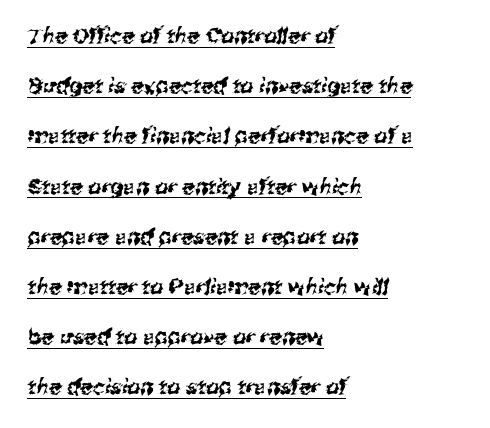
Q: Is the text underlined? A: Yes.
Q: How is the paragraph aligned? A: Left-aligned.
Q: Is the spacing between letters normal or unusually wide? A: Normal.
Q: Is the spacing between lines tight, normal or loose? A: Loose.
